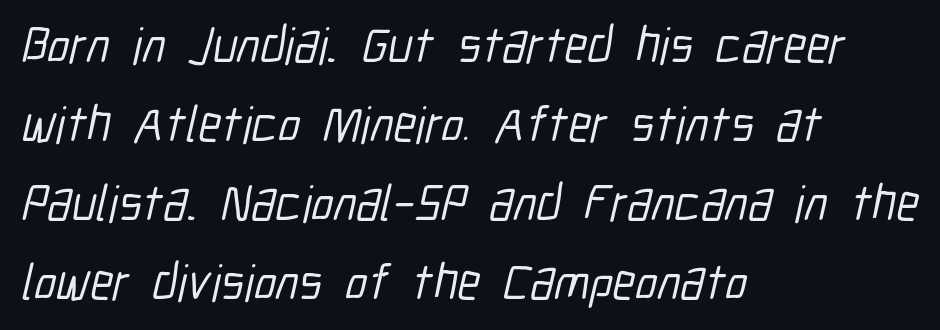
{"serif": "no", "width": "condensed", "stroke_contrast": "low", "x_height": "medium", "monospaced": "no", "underline": "no", "align": "left", "line_spacing": "normal", "line_spacing_ratio": 1.55, "letter_spacing": "normal", "letter_spacing_em": 0.0, "glyph_px": 51}
